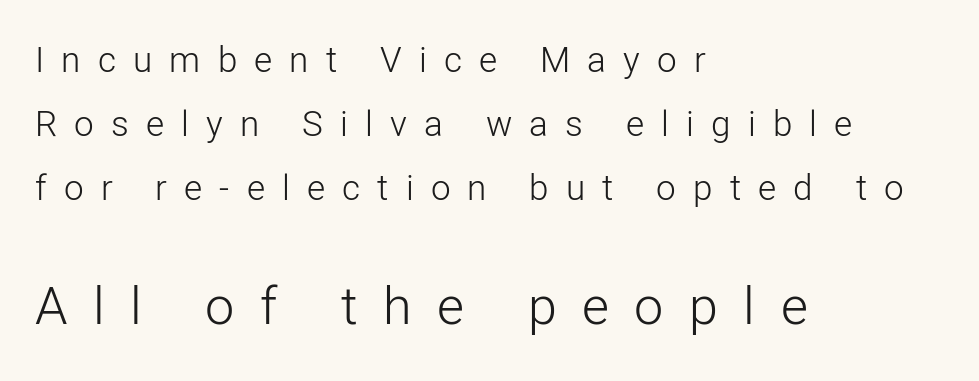
{"serif": "no", "italic": "no", "bold": "no", "weight": "light", "width": "normal", "stroke_contrast": "low", "x_height": "medium", "monospaced": "no", "underline": "no", "align": "left", "line_spacing_ratio": 1.83, "letter_spacing": "wide", "letter_spacing_em": 0.49, "larger_block": "second", "size_ratio": 1.49, "glyph_px": 52}
